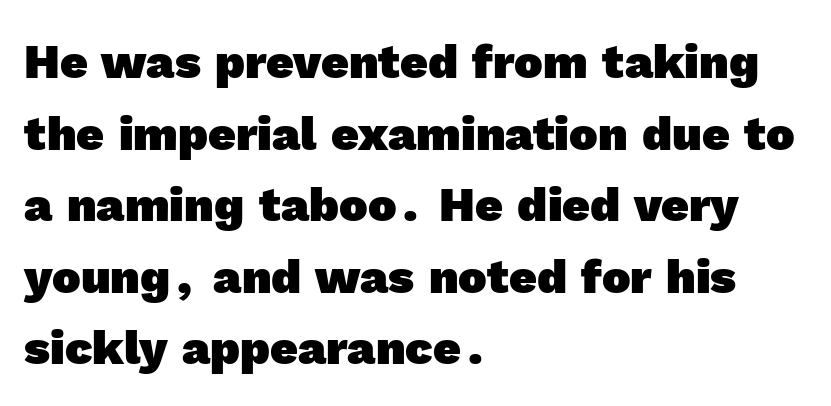
Q: Is the text bold? A: Yes.
Q: Is the typeface a serif or a sans-serif typeface? A: Sans-serif.
Q: Is the text underlined? A: No.
Q: How is the paragraph aligned? A: Left-aligned.
Q: Is the spacing between letters normal or unusually wide? A: Normal.
Q: Is the spacing between lines tight, normal or loose? A: Normal.
Q: Width (condensed, normal, or wide)? A: Normal.
Q: x-height? A: Medium.
Q: Monospaced? A: No.
